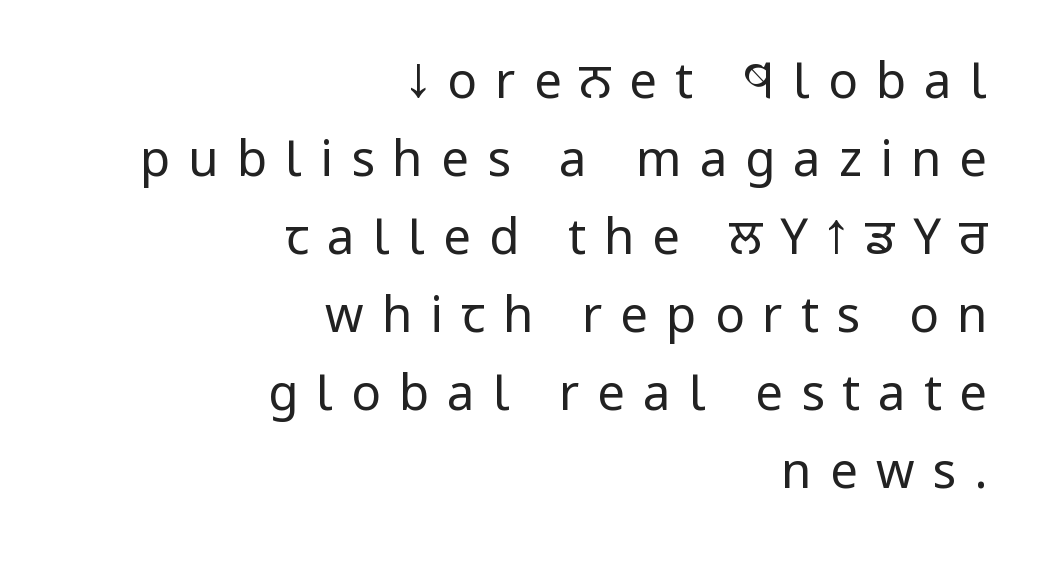
The image shows 49 px regular-weight, condensed sans-serif type, upright; set right-aligned, normal line spacing (1.59x), unusually wide letter spacing (+0.37 em), not underlined; low stroke contrast and a large x-height.
